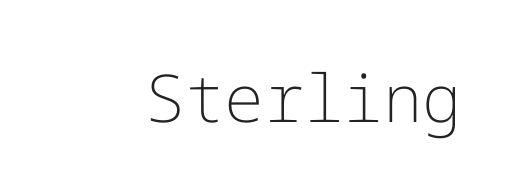
{"serif": "no", "italic": "no", "bold": "no", "weight": "light", "width": "normal", "stroke_contrast": "low", "x_height": "medium", "underline": "no", "letter_spacing": "normal", "letter_spacing_em": 0.0, "glyph_px": 66}
